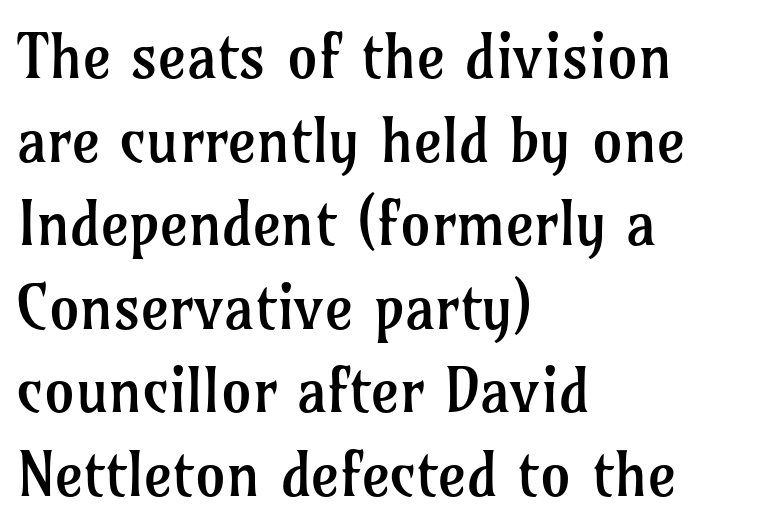
Q: Is the text bold? A: No.
Q: Is the text italic (slanted)? A: No, it is upright.
Q: Is the typeface a serif or a sans-serif typeface? A: Serif.
Q: Is the text underlined? A: No.
Q: How is the paragraph aligned? A: Left-aligned.
Q: Is the spacing between letters normal or unusually wide? A: Normal.
Q: Is the spacing between lines tight, normal or loose? A: Normal.
Q: Width (condensed, normal, or wide)? A: Normal.
Q: Stroke contrast? A: Low.
Q: x-height? A: Medium.
Q: Monospaced? A: No.
